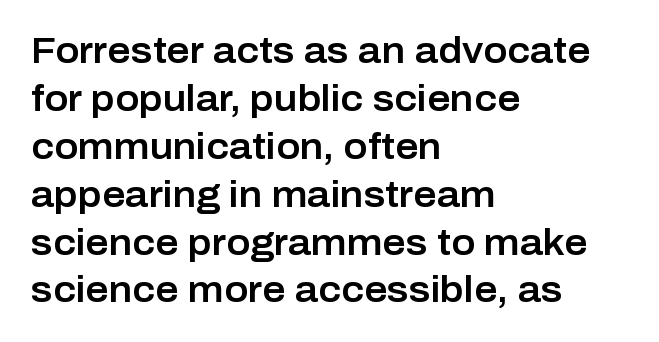
{"serif": "no", "italic": "no", "width": "normal", "stroke_contrast": "low", "x_height": "medium", "monospaced": "no", "underline": "no", "align": "left", "line_spacing": "normal", "line_spacing_ratio": 1.33, "letter_spacing": "normal", "letter_spacing_em": 0.0, "glyph_px": 36}
